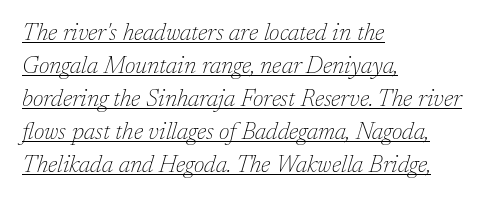
These glyphs show unthickened strokes, regular width or finer. Like a heading marked for emphasis, these lines bear an underscore. The compositor pushed each line to the left boundary. What's the leading like? Ordinary, nothing unusual. You could call the tracking neutral — neither tight nor loose.
